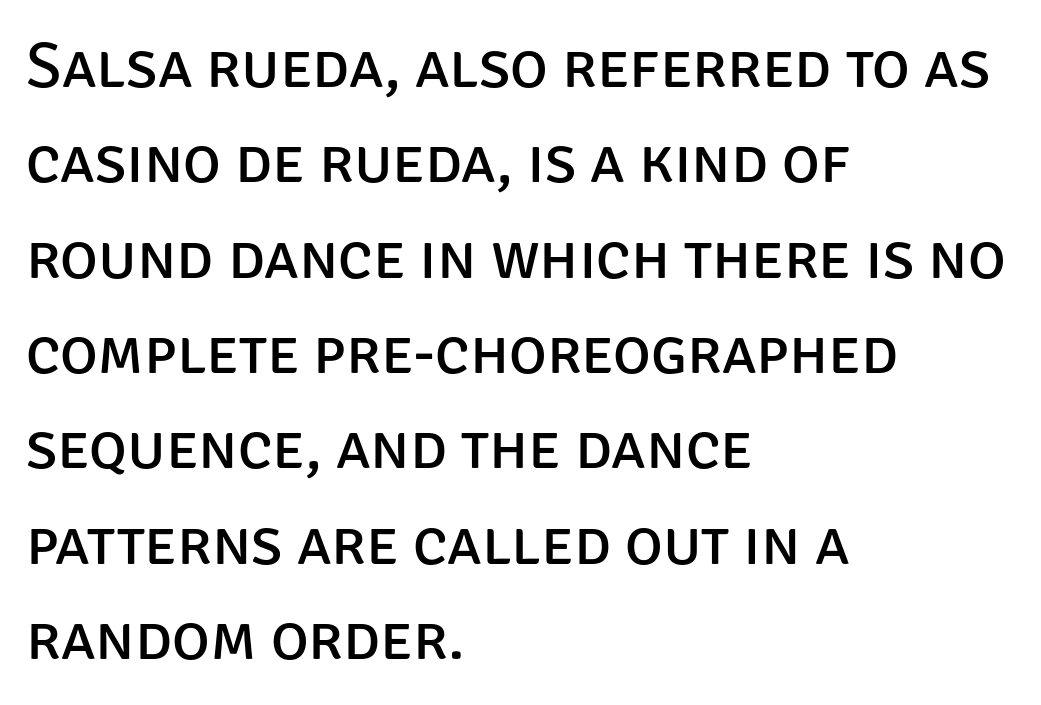
{"serif": "no", "italic": "no", "bold": "no", "weight": "regular", "width": "normal", "stroke_contrast": "low", "x_height": "large", "monospaced": "no", "underline": "no", "align": "left", "line_spacing": "normal", "line_spacing_ratio": 1.49, "letter_spacing": "normal", "letter_spacing_em": 0.0, "glyph_px": 64}
